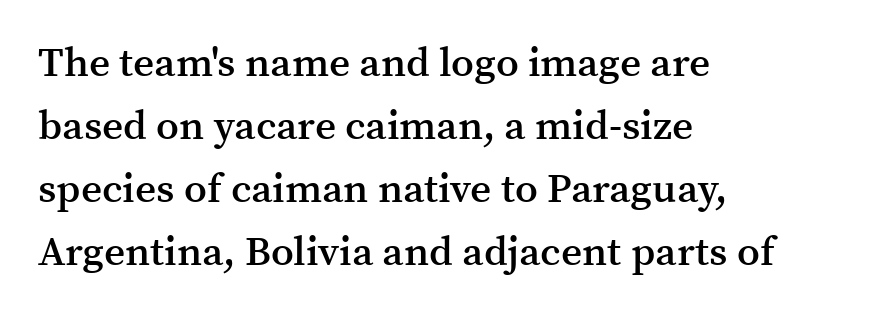
The image shows 41 px semibold serif type, upright; set left-aligned, normal line spacing (1.54x), normal letter spacing, not underlined; medium stroke contrast and a medium x-height.
